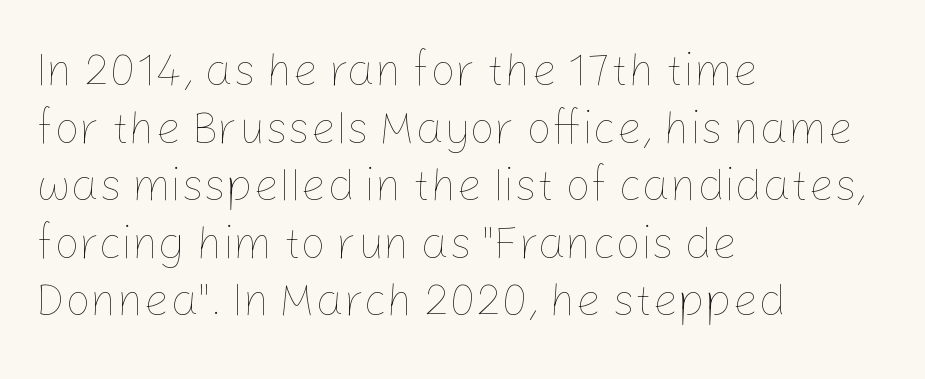
Q: Is the text bold? A: No.
Q: Is the text italic (slanted)? A: No, it is upright.
Q: Is the text underlined? A: No.
Q: How is the paragraph aligned? A: Left-aligned.
Q: Is the spacing between letters normal or unusually wide? A: Normal.
Q: Is the spacing between lines tight, normal or loose? A: Normal.
Q: Width (condensed, normal, or wide)? A: Normal.
Q: Stroke contrast? A: Low.
Q: x-height? A: Medium.
Q: Monospaced? A: No.
